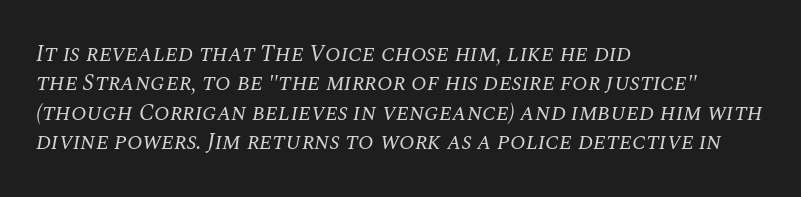
Underline: absent. Stroke mass is kept to a normal reading level or below. The lettering tilts uniformly, giving the passage an italic look. How are the letters spaced? Ordinarily, with no added tracking.
